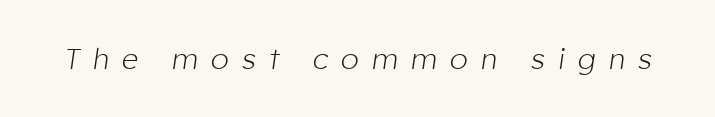
{"italic": "yes", "lean": "right", "slant_degrees": 8, "bold": "no", "weight": "light", "width": "normal", "stroke_contrast": "low", "x_height": "medium", "monospaced": "no", "underline": "no", "letter_spacing": "wide", "letter_spacing_em": 0.45, "glyph_px": 29}
